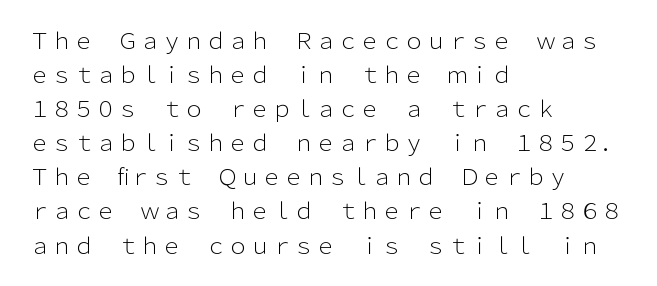
The image shows 22 px text type, upright; set left-aligned, normal line spacing (1.55x), normal letter spacing, not underlined.
